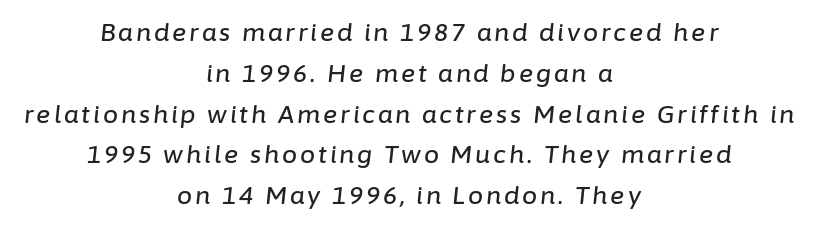
The area under the type is left untouched. Caption: multi-line text, centered on the measure. Notice how the stems are inclined rather than vertical — that's the hallmark of italics. The designer left line spacing at the default.
